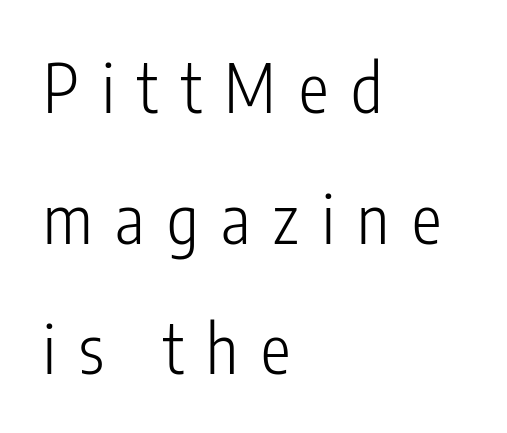
Q: Is the text bold? A: No.
Q: Is the text italic (slanted)? A: No, it is upright.
Q: Is the typeface a serif or a sans-serif typeface? A: Sans-serif.
Q: Is the text underlined? A: No.
Q: How is the paragraph aligned? A: Left-aligned.
Q: Is the spacing between letters normal or unusually wide? A: Unusually wide.
Q: Is the spacing between lines tight, normal or loose? A: Loose.
Q: Width (condensed, normal, or wide)? A: Condensed.
Q: Stroke contrast? A: Low.
Q: x-height? A: Medium.
Q: Monospaced? A: No.
